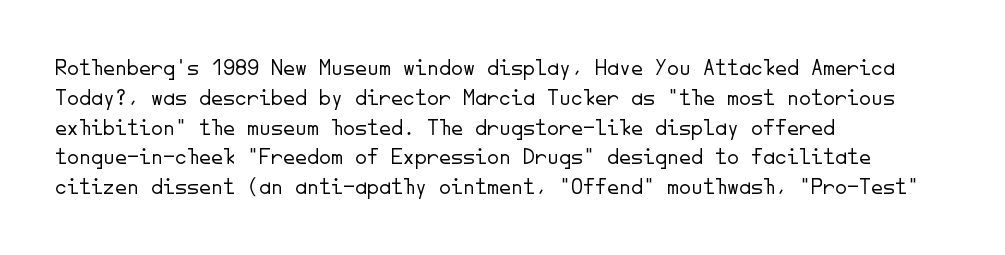
The image shows 24 px text type, upright; set left-aligned, line spacing 1.24x, normal letter spacing, not underlined.
